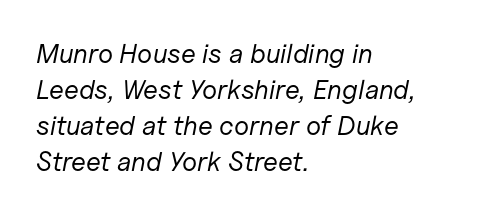
{"italic": "yes", "lean": "right", "slant_degrees": 11, "bold": "no", "underline": "no", "align": "left", "line_spacing": "normal", "line_spacing_ratio": 1.33, "letter_spacing": "normal", "letter_spacing_em": 0.0, "glyph_px": 27}
